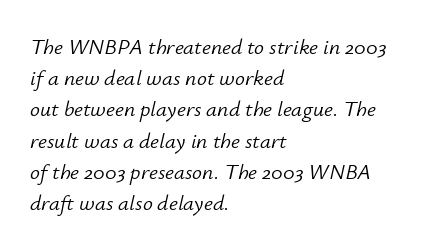
{"italic": "yes", "lean": "right", "slant_degrees": 12, "bold": "no", "underline": "no", "align": "left", "line_spacing": "normal", "line_spacing_ratio": 1.42, "letter_spacing": "normal", "letter_spacing_em": 0.0, "glyph_px": 22}
